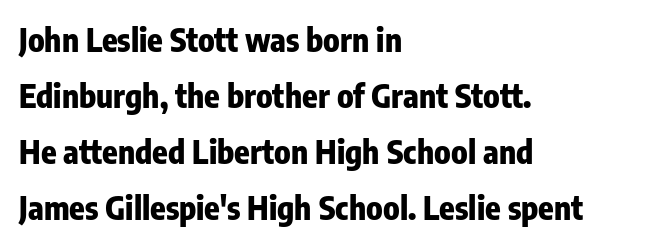
The image shows 32 px heavy, condensed sans-serif type, upright; set left-aligned, line spacing 1.75x, normal letter spacing, not underlined; low stroke contrast and a medium x-height.
